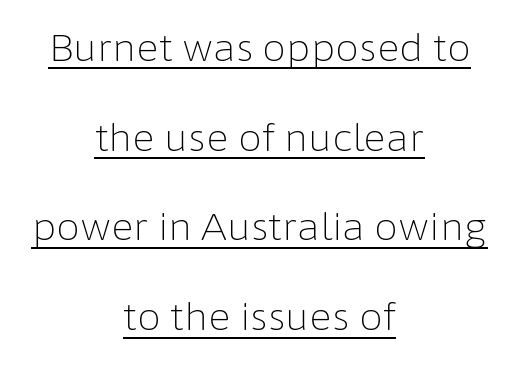
{"serif": "no", "italic": "no", "bold": "no", "weight": "light", "width": "normal", "stroke_contrast": "low", "x_height": "medium", "monospaced": "no", "underline": "yes", "align": "center", "line_spacing": "loose", "line_spacing_ratio": 2.36, "letter_spacing": "normal", "letter_spacing_em": 0.0, "glyph_px": 38}
